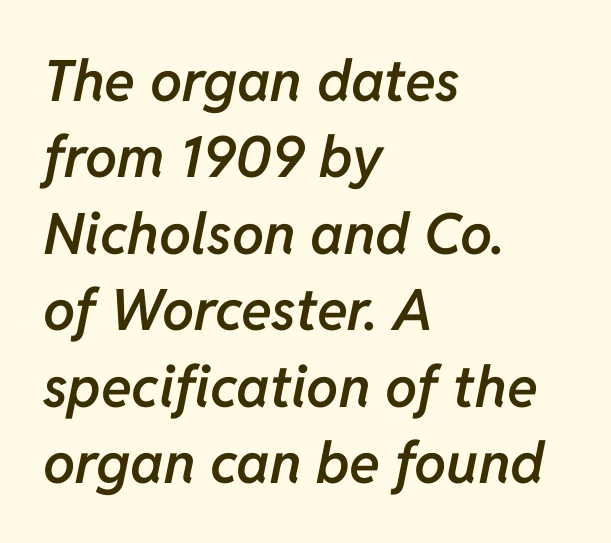
These lines carry some extra weight — a demibold, not a full bold. Here the designer chose a conventional face with non-uniform glyph widths. A classic flush-left, rag-right setting is used for this passage. The tracking reads as untouched default to a designer's eye.
